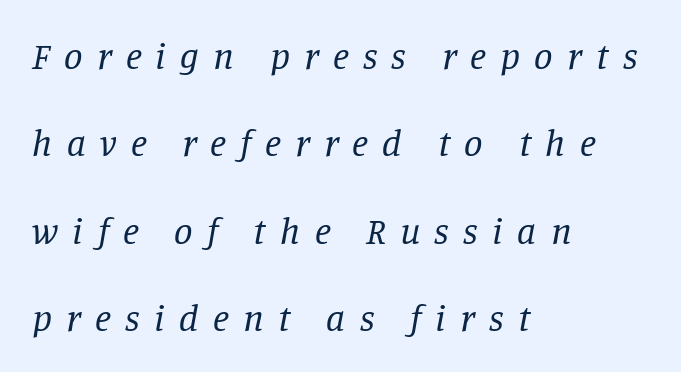
Compared with a centered layout, this one pins lines to the left instead. Note the varied advance widths — an 'i' is clearly narrower than an 'm'. The cut favours lightness, reaching ordinary text weight at its darkest. The lettering tilts uniformly, giving the passage an italic look. The rendering inserts visible extra space after every character.
